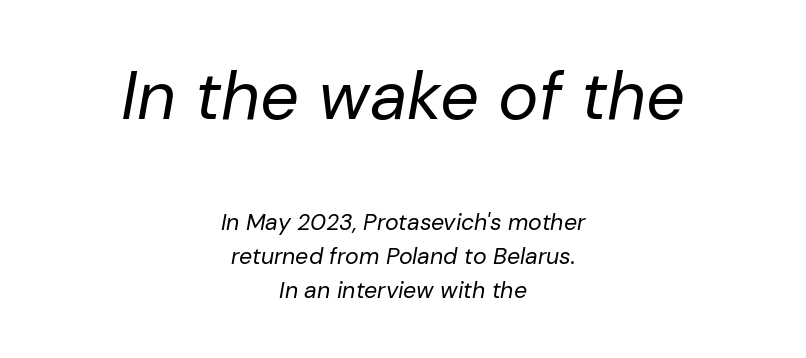
Q: Is the text bold? A: No.
Q: Is the text italic (slanted)? A: Yes, it leans right by about 10 degrees.
Q: Is the text underlined? A: No.
Q: How is the paragraph aligned? A: Centered.
Q: Is the spacing between letters normal or unusually wide? A: Normal.
Q: Is the spacing between lines tight, normal or loose? A: Normal.
Q: Which block of text is set in a larger size, the first (top) or the second (bottom)? A: The first (top) one.
Q: Width (condensed, normal, or wide)? A: Normal.
Q: Stroke contrast? A: Low.
Q: x-height? A: Medium.
Q: Monospaced? A: No.
